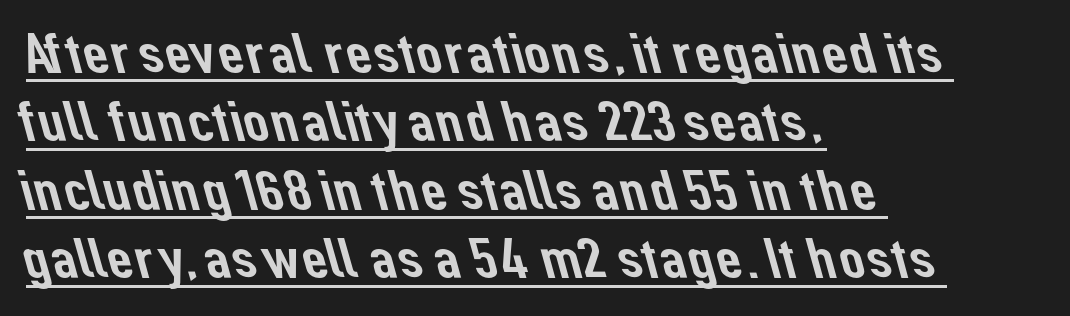
Q: Is the typeface a serif or a sans-serif typeface? A: Sans-serif.
Q: Is the text underlined? A: Yes.
Q: How is the paragraph aligned? A: Left-aligned.
Q: Is the spacing between letters normal or unusually wide? A: Normal.
Q: Width (condensed, normal, or wide)? A: Normal.
Q: Stroke contrast? A: Low.
Q: x-height? A: Medium.
Q: Monospaced? A: No.
